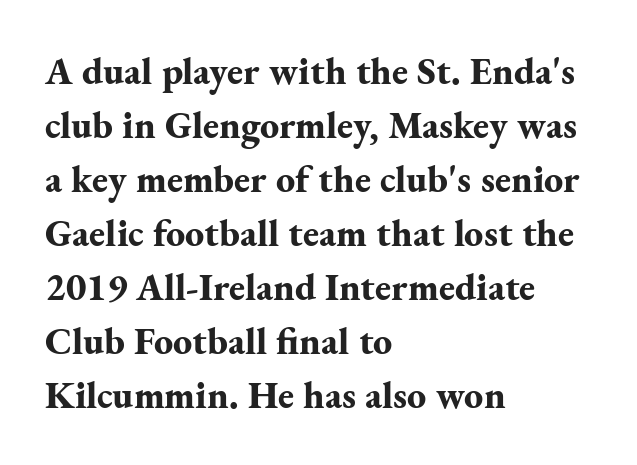
The image shows 38 px bold serif type, upright; set left-aligned, normal line spacing (1.42x), normal letter spacing, not underlined; medium stroke contrast and a small x-height.
